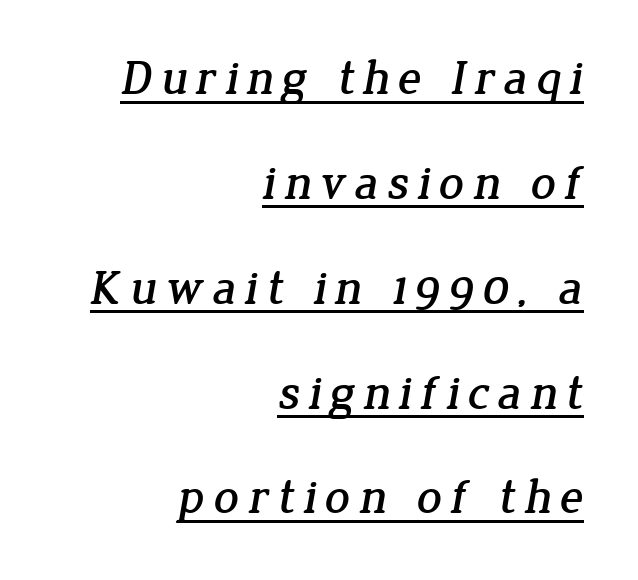
Q: Is the typeface a serif or a sans-serif typeface? A: Serif.
Q: Is the text underlined? A: Yes.
Q: How is the paragraph aligned? A: Right-aligned.
Q: Is the spacing between lines tight, normal or loose? A: Loose.
Q: Width (condensed, normal, or wide)? A: Normal.
Q: Stroke contrast? A: Low.
Q: x-height? A: Medium.
Q: Monospaced? A: No.
